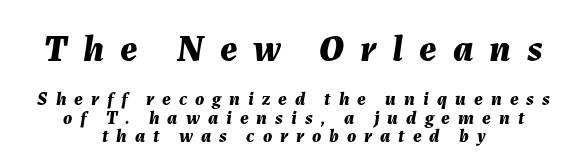
Q: Is the text bold? A: Yes.
Q: Is the text italic (slanted)? A: Yes, it leans right by about 7 degrees.
Q: Is the text underlined? A: No.
Q: How is the paragraph aligned? A: Centered.
Q: Is the spacing between letters normal or unusually wide? A: Unusually wide.
Q: Is the spacing between lines tight, normal or loose? A: Tight.
Q: Which block of text is set in a larger size, the first (top) or the second (bottom)? A: The first (top) one.
Q: Width (condensed, normal, or wide)? A: Normal.
Q: Stroke contrast? A: Medium.
Q: x-height? A: Medium.
Q: Monospaced? A: No.
